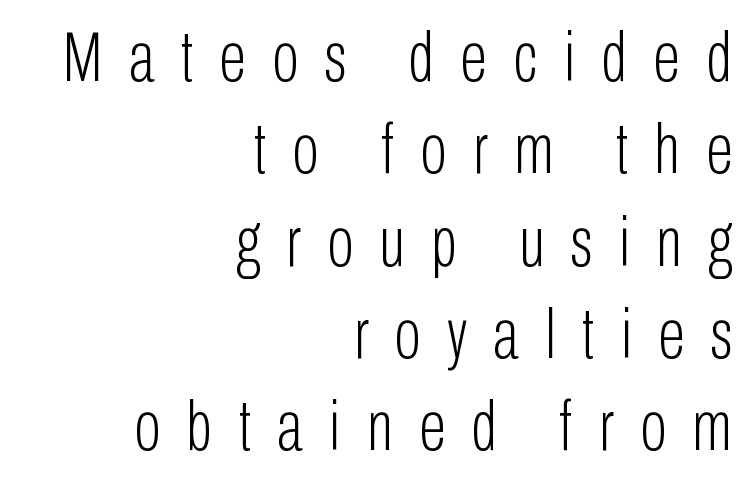
Q: Is the text bold? A: No.
Q: Is the text italic (slanted)? A: No, it is upright.
Q: Is the typeface a serif or a sans-serif typeface? A: Sans-serif.
Q: Is the text underlined? A: No.
Q: How is the paragraph aligned? A: Right-aligned.
Q: Is the spacing between letters normal or unusually wide? A: Unusually wide.
Q: Is the spacing between lines tight, normal or loose? A: Normal.
Q: Width (condensed, normal, or wide)? A: Condensed.
Q: Stroke contrast? A: Low.
Q: x-height? A: Medium.
Q: Monospaced? A: No.
